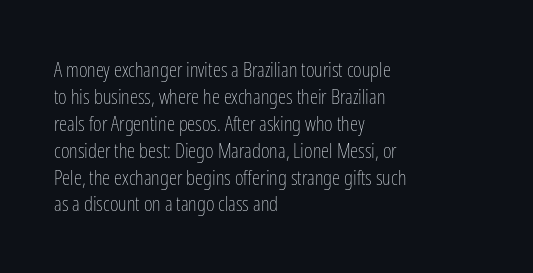
These lines keep a tight, regular rhythm from letter to letter. The rows are spaced the way most documents space them. Nothing heavy about these letters — not bold at all. A roman cut, with each character standing at attention. Check under the words: just untouched page. All the whitespace from short lines collects on the right.
